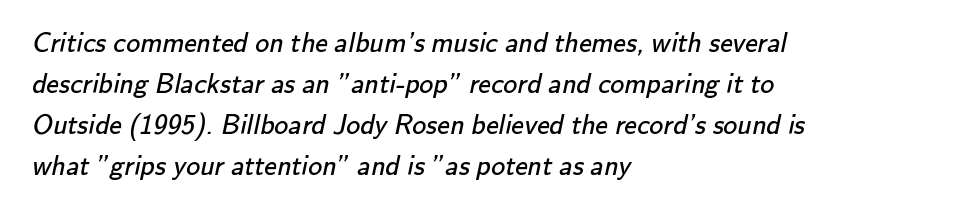
The designer left line spacing at the default. All the whitespace from short lines collects on the right. You can tell from the bare stems that sans-serif type was used. Words float on clear page, feet unadorned. The type is set solid horizontally, with unmodified tracking.
